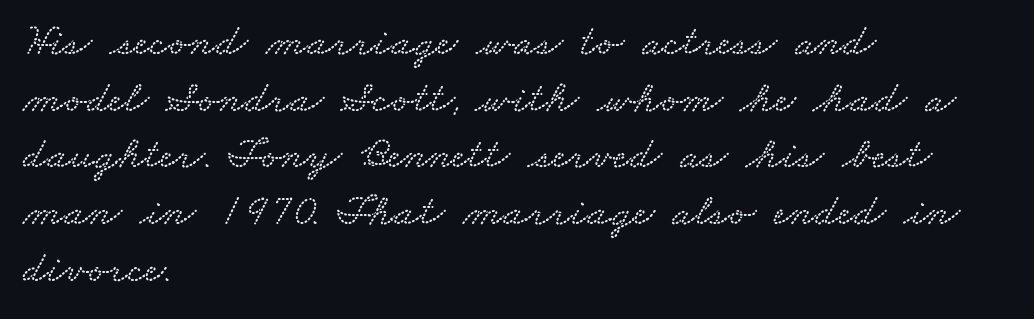
These lines sit exactly where default settings would place them. Varying glyph widths throughout — classic text-font behaviour. Typeset ragged right — the left edge is the straight one. The face used here is rendered with its standard letterfit. A bare baseline throughout the passage.
